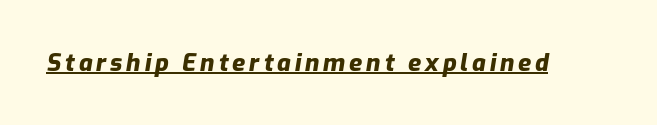
Q: Is the text bold? A: Yes.
Q: Is the text italic (slanted)? A: Yes, it leans right by about 9 degrees.
Q: Is the text underlined? A: Yes.
